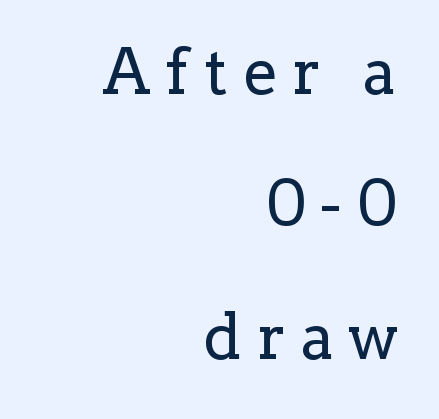
The image shows 63 px regular-weight serif type, upright; set right-aligned, loose line spacing (2.1x), unusually wide letter spacing (+0.25 em), not underlined; low stroke contrast and a medium x-height.
